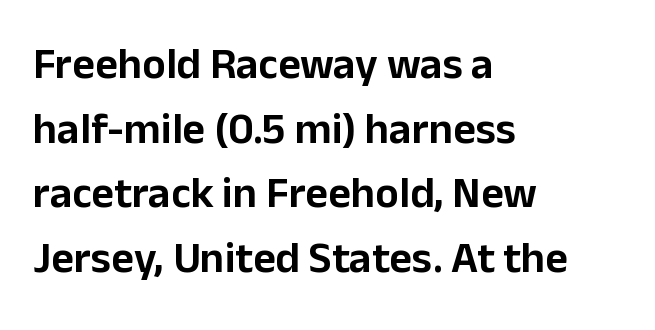
The image shows 44 px sans-serif type, upright; set left-aligned, normal line spacing (1.47x), normal letter spacing, not underlined; low stroke contrast and a medium x-height.
